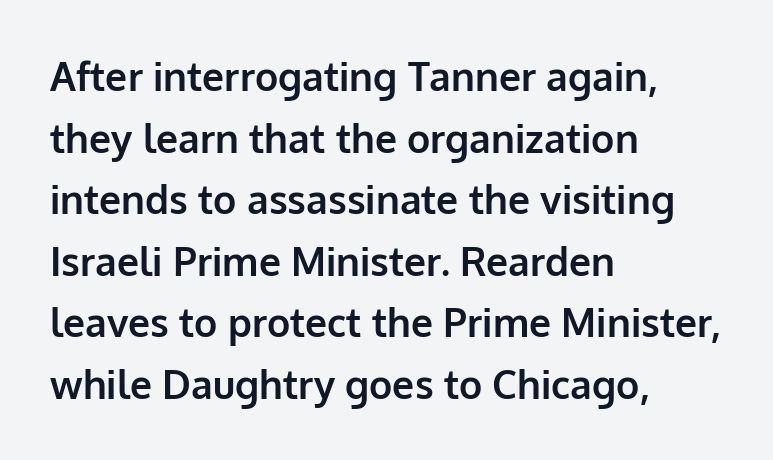
The image shows 39 px bold sans-serif type, upright; set left-aligned, normal line spacing (1.58x), normal letter spacing, not underlined; low stroke contrast and a medium x-height.
